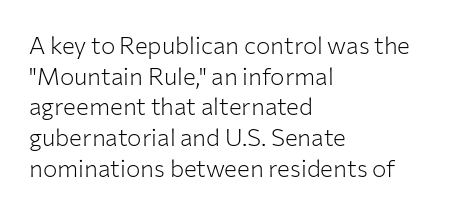
Is the type heavy? It reads as light-to-regular instead. Leftover space on each line is placed entirely after the last word. Characters follow at the spacing the type designer built in. The passage shown stacks its lines at a standard gap.
